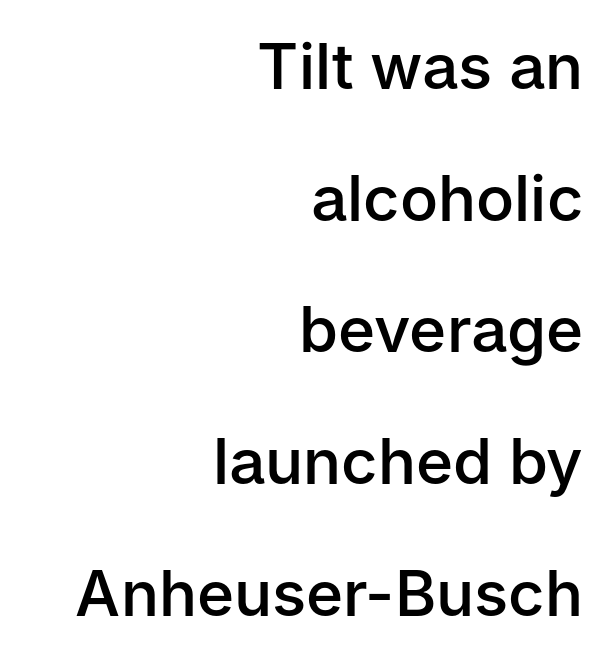
{"serif": "no", "italic": "no", "bold": "semi", "weight": "semibold", "width": "normal", "stroke_contrast": "low", "x_height": "medium", "monospaced": "no", "underline": "no", "align": "right", "line_spacing": "loose", "line_spacing_ratio": 2.09, "letter_spacing": "normal", "letter_spacing_em": 0.0, "glyph_px": 63}
